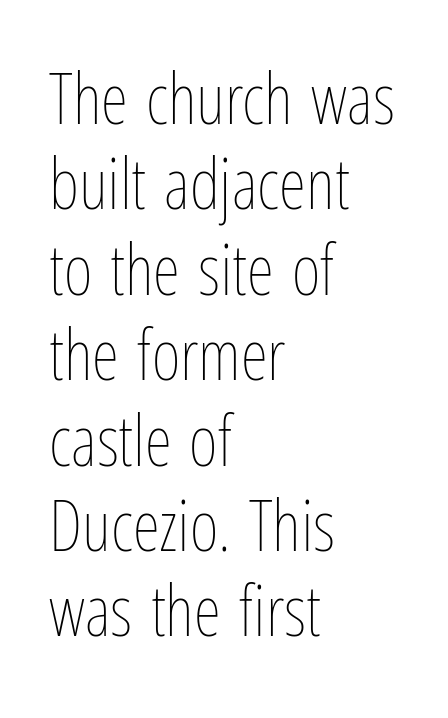
{"italic": "no", "bold": "no", "weight": "thin", "width": "condensed", "stroke_contrast": "low", "x_height": "medium", "monospaced": "no", "underline": "no", "align": "left", "line_spacing_ratio": 1.22, "letter_spacing": "normal", "letter_spacing_em": 0.0, "glyph_px": 70}
